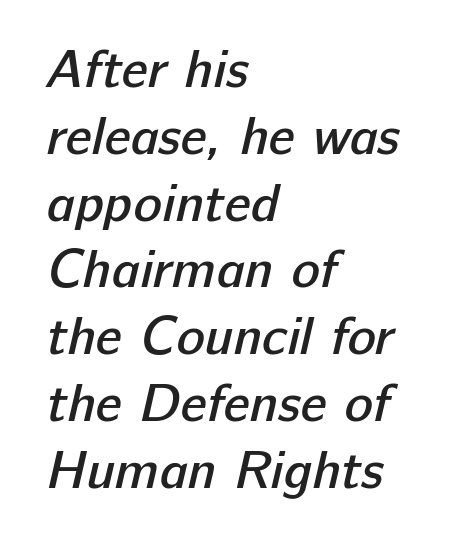
{"serif": "no", "bold": "semi", "weight": "semibold", "width": "normal", "stroke_contrast": "low", "x_height": "medium", "monospaced": "no", "underline": "no", "align": "left", "line_spacing": "normal", "line_spacing_ratio": 1.26, "letter_spacing": "normal", "letter_spacing_em": 0.0, "glyph_px": 53}
